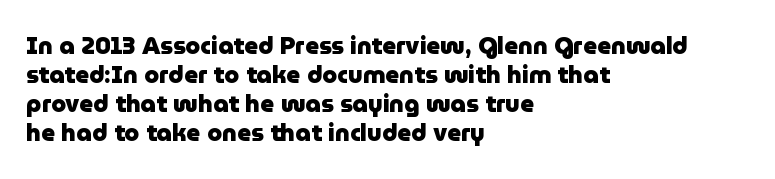
Q: Is the text bold? A: Yes.
Q: Is the text italic (slanted)? A: No, it is upright.
Q: Is the text underlined? A: No.
Q: How is the paragraph aligned? A: Left-aligned.
Q: Is the spacing between letters normal or unusually wide? A: Normal.
